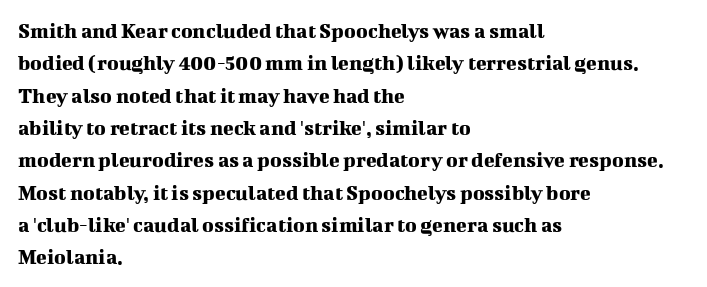
Bare-footed words on every line. The space between consecutive lines is moderate. Caption: standard tracking, unaltered. The lettering holds an erect, upright posture throughout. The text block is weighted toward the left margin, trailing off unevenly rightward.
